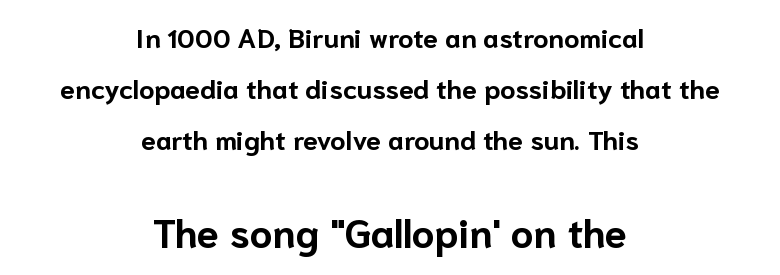
These lines are rendered in a variable-pitch font. This sample uses an upright cut, with every glyph sitting square on the baseline. If you squint, the bottom block still reads clearly — it's the larger of the two. Check where the strokes stop: nothing finishes them off — pure sans. Chunky letters — that's bold for sure.
